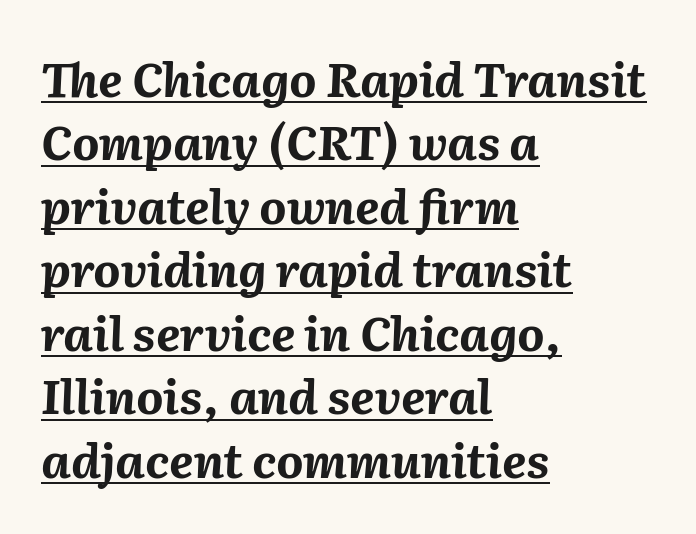
{"italic": "yes", "lean": "right", "slant_degrees": 2, "bold": "yes", "weight": "bold", "width": "normal", "stroke_contrast": "medium", "x_height": "medium", "monospaced": "no", "underline": "yes", "align": "left", "line_spacing": "normal", "line_spacing_ratio": 1.35, "letter_spacing": "normal", "letter_spacing_em": 0.0, "glyph_px": 47}
